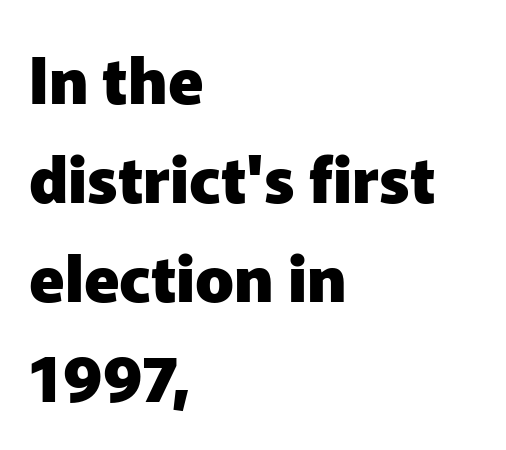
The image shows 64 px heavy sans-serif type, upright; set left-aligned, normal line spacing (1.55x), normal letter spacing, not underlined; low stroke contrast and a medium x-height.
